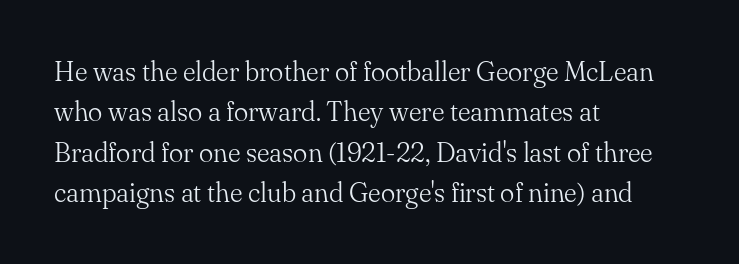
The image shows 27 px text type, upright; set left-aligned, normal line spacing (1.5x), normal letter spacing, not underlined.
